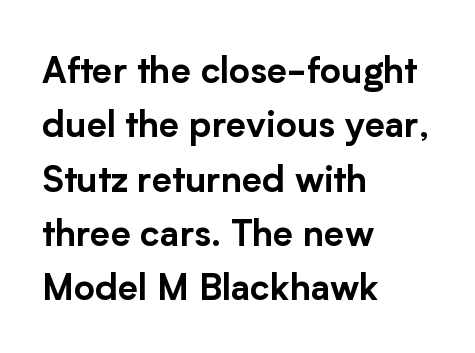
{"serif": "no", "italic": "no", "width": "normal", "stroke_contrast": "low", "x_height": "medium", "monospaced": "no", "underline": "no", "align": "left", "line_spacing": "normal", "line_spacing_ratio": 1.51, "letter_spacing": "normal", "letter_spacing_em": 0.0, "glyph_px": 36}
